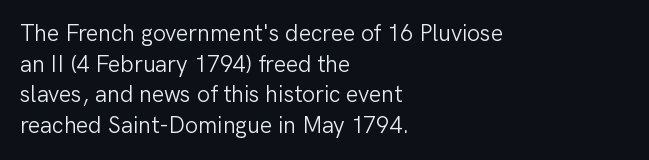
The image shows 23 px text type, upright; set left-aligned, normal line spacing (1.33x), normal letter spacing, not underlined.
